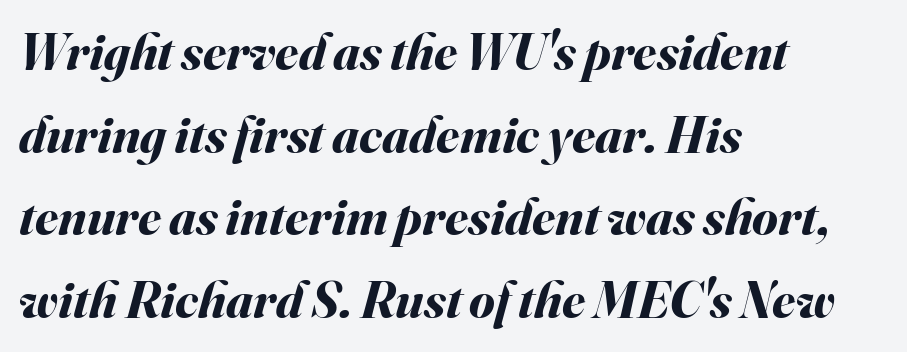
Q: Is the text bold? A: Yes.
Q: Is the text italic (slanted)? A: Yes, it leans right by about 16 degrees.
Q: Is the text underlined? A: No.
Q: How is the paragraph aligned? A: Left-aligned.
Q: Is the spacing between letters normal or unusually wide? A: Normal.
Q: Is the spacing between lines tight, normal or loose? A: Normal.
Q: Width (condensed, normal, or wide)? A: Normal.
Q: Stroke contrast? A: Medium.
Q: x-height? A: Small.
Q: Monospaced? A: No.
